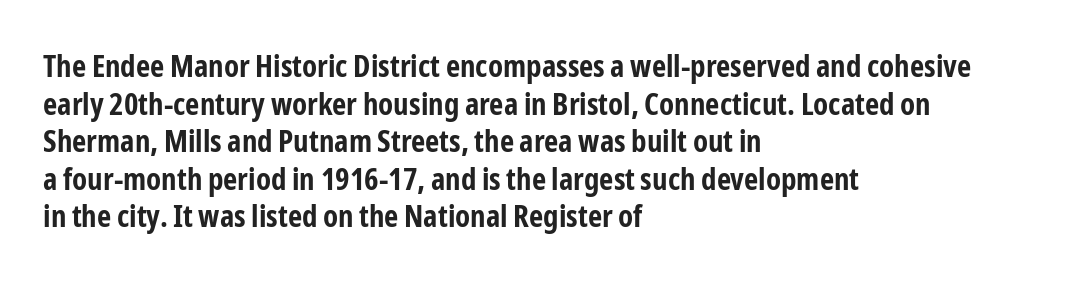
Serif or sans? Sans — the stroke terminals are bare. Chunky letters — that's bold for sure. Is this a fixed-width face? No — the glyphs have proportional, varying widths. Nobody touched the tracking dial on this one.
